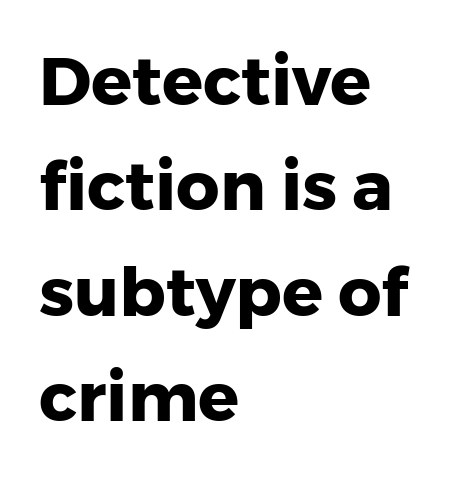
The paragraph has a hard left edge and a soft right edge. Is this a fixed-width face? No — the glyphs have proportional, varying widths. Designer's note — italics off, roman on. The designer left line spacing at the default. The glyphs are unaccompanied by any horizontal stroke below them.
